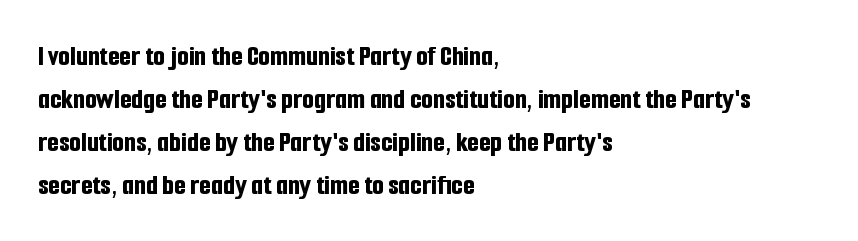
Q: Is the text bold? A: Yes.
Q: Is the text italic (slanted)? A: No, it is upright.
Q: Is the typeface a serif or a sans-serif typeface? A: Sans-serif.
Q: Is the text underlined? A: No.
Q: How is the paragraph aligned? A: Left-aligned.
Q: Is the spacing between letters normal or unusually wide? A: Normal.
Q: Is the spacing between lines tight, normal or loose? A: Normal.
Q: Width (condensed, normal, or wide)? A: Condensed.
Q: Stroke contrast? A: Low.
Q: x-height? A: Medium.
Q: Monospaced? A: No.
